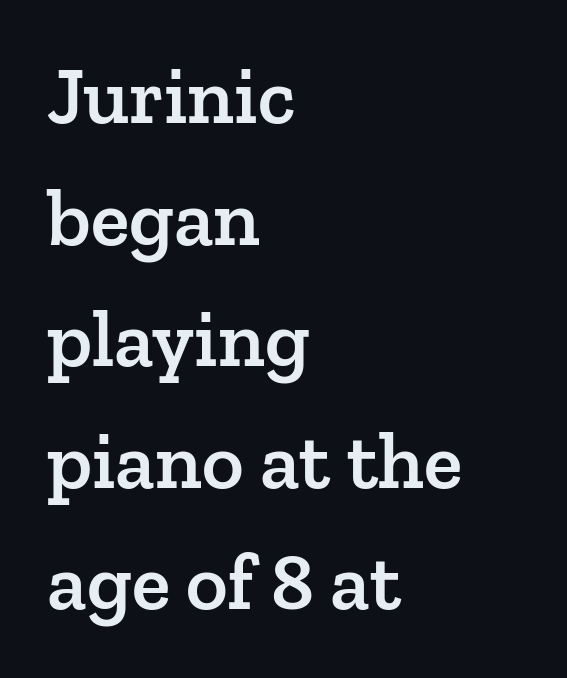
{"serif": "yes", "italic": "no", "bold": "semi", "weight": "semibold", "width": "normal", "stroke_contrast": "low", "x_height": "medium", "monospaced": "no", "underline": "no", "align": "left", "line_spacing": "normal", "line_spacing_ratio": 1.52, "letter_spacing": "normal", "letter_spacing_em": 0.0, "glyph_px": 80}
